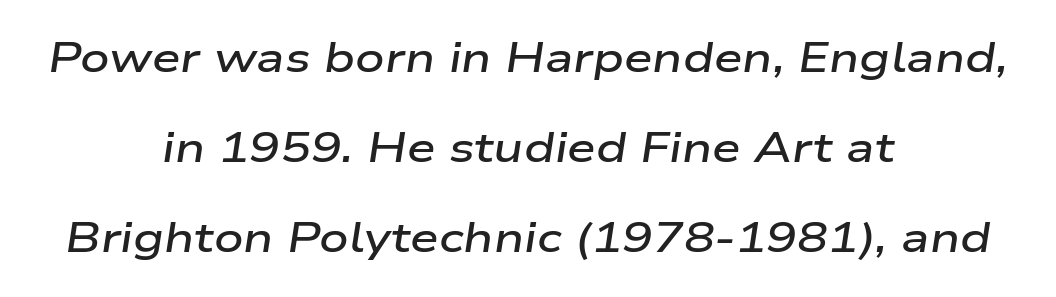
The image shows 41 px semibold, wide type, italic (leaning right); set centered, loose line spacing (2.19x), normal letter spacing, not underlined; low stroke contrast and a medium x-height.
